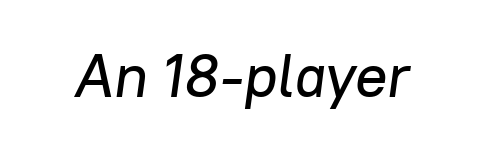
{"italic": "yes", "lean": "right", "slant_degrees": 8, "width": "normal", "stroke_contrast": "low", "x_height": "medium", "monospaced": "no", "underline": "no", "letter_spacing": "normal", "letter_spacing_em": 0.0, "glyph_px": 60}
